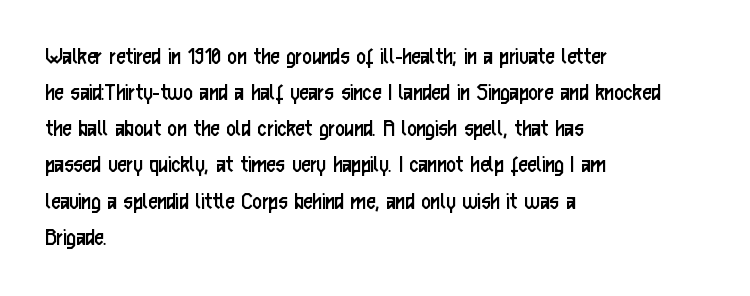
Teacher's note: observe the even left margin — that is flush-left alignment. Students, note that the glyphs here touch the page at normal intervals. Do the letters lean? They stand straight. Descenders hang freely into open space. Stem width sits at or under what a default text font uses.
